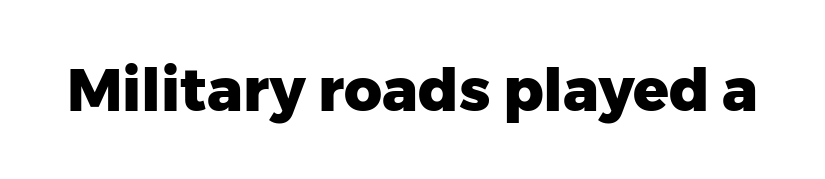
In terms of posture, this sample is upright. Typesetter's note: full bold, strokes at maximum text heaviness. Each word holds together tightly as a unit, with standard inter-letter gaps. The zone under the glyphs is completely vacant.
